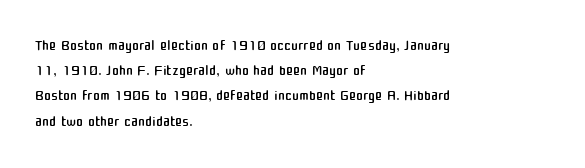
{"italic": "no", "bold": "no", "underline": "no", "align": "left", "line_spacing_ratio": 1.2, "letter_spacing": "normal", "letter_spacing_em": 0.0, "glyph_px": 21}
